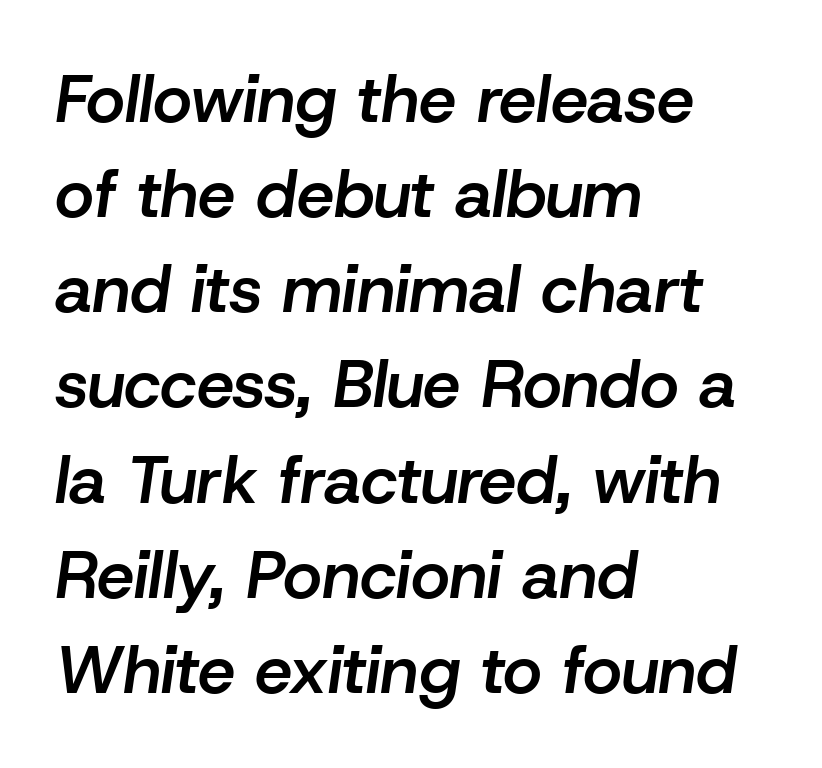
Q: Is the text bold? A: Semi-bold.
Q: Is the text italic (slanted)? A: Yes, it leans right by about 8 degrees.
Q: Is the text underlined? A: No.
Q: How is the paragraph aligned? A: Left-aligned.
Q: Is the spacing between letters normal or unusually wide? A: Normal.
Q: Is the spacing between lines tight, normal or loose? A: Normal.
Q: Width (condensed, normal, or wide)? A: Normal.
Q: Stroke contrast? A: Low.
Q: x-height? A: Medium.
Q: Monospaced? A: No.
